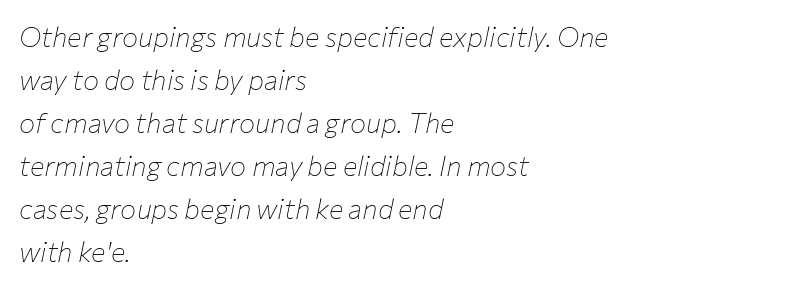
{"italic": "yes", "lean": "right", "slant_degrees": 12, "bold": "no", "underline": "no", "align": "left", "line_spacing": "normal", "line_spacing_ratio": 1.59, "letter_spacing": "normal", "letter_spacing_em": 0.0, "glyph_px": 27}
